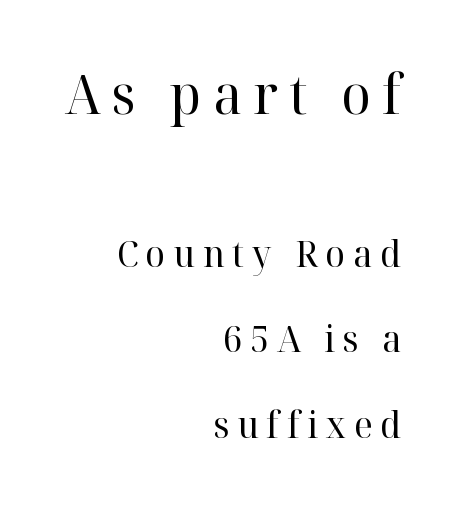
{"serif": "yes", "italic": "no", "bold": "no", "weight": "regular", "width": "normal", "stroke_contrast": "high", "x_height": "medium", "monospaced": "no", "underline": "no", "align": "right", "line_spacing": "loose", "line_spacing_ratio": 2.32, "letter_spacing": "wide", "letter_spacing_em": 0.21, "larger_block": "first", "size_ratio": 1.49, "glyph_px": 55}
